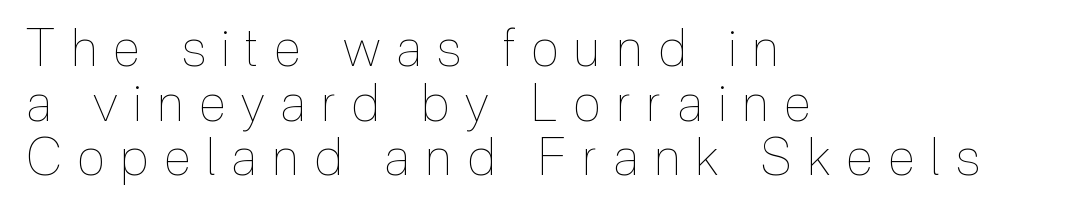
{"italic": "no", "bold": "no", "weight": "thin", "width": "condensed", "x_height": "medium", "monospaced": "no", "underline": "no", "align": "left", "line_spacing": "tight", "line_spacing_ratio": 1.07, "letter_spacing": "wide", "letter_spacing_em": 0.31, "glyph_px": 51}
